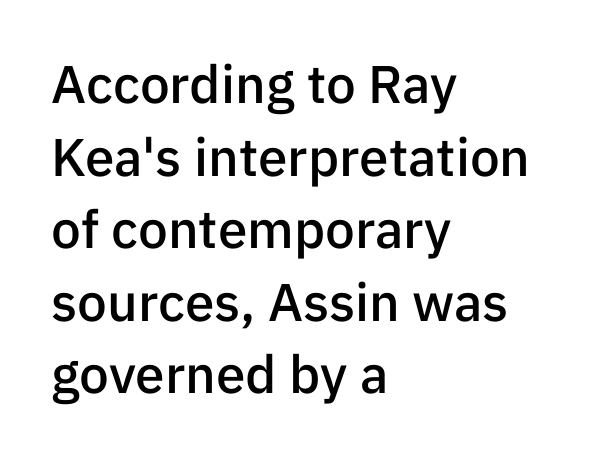
The image shows 53 px semibold sans-serif type, upright; set left-aligned, normal line spacing (1.37x), normal letter spacing, not underlined; low stroke contrast and a medium x-height.
